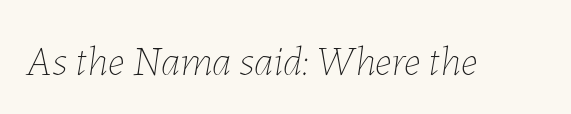
Q: Is the text bold? A: No.
Q: Is the text italic (slanted)? A: Yes, it leans right by about 7 degrees.
Q: Is the text underlined? A: No.
Q: Is the spacing between letters normal or unusually wide? A: Normal.
Q: Width (condensed, normal, or wide)? A: Normal.
Q: Stroke contrast? A: Low.
Q: x-height? A: Medium.
Q: Monospaced? A: No.
